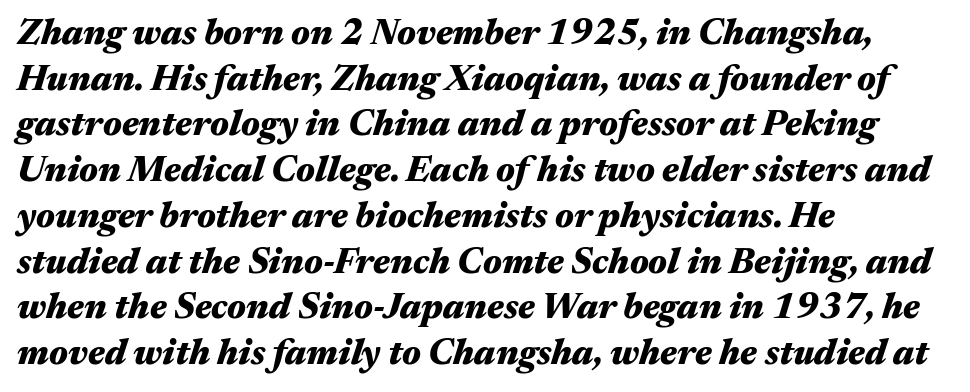
A typesetter would call this zero additional tracking. The ragged edge is on the right, which tells us the setting is flush left. Character widths vary here, with narrow letters taking less room than wide ones. Italic: yes, the glyphs are oblique. Bold? Absolutely — the strokes are thick and heavy. Quick note: underline off.
